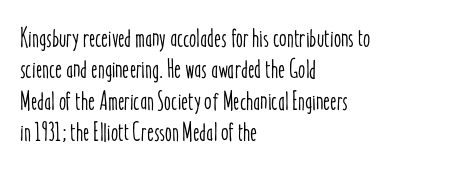
The image shows 26 px text type, upright; set left-aligned, line spacing 1.21x, normal letter spacing, not underlined.
